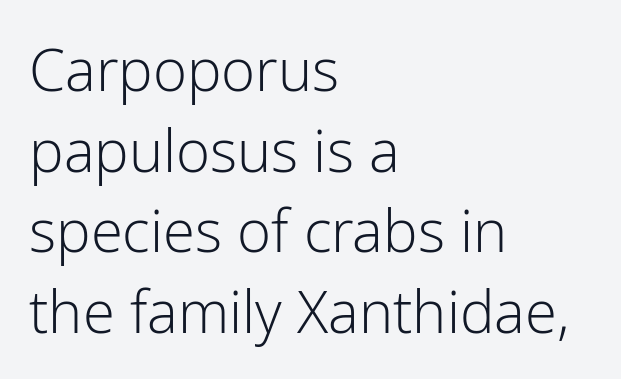
{"serif": "no", "italic": "no", "bold": "no", "weight": "light", "width": "normal", "stroke_contrast": "low", "x_height": "medium", "monospaced": "no", "underline": "no", "align": "left", "line_spacing": "normal", "line_spacing_ratio": 1.39, "letter_spacing": "normal", "letter_spacing_em": 0.0, "glyph_px": 58}
